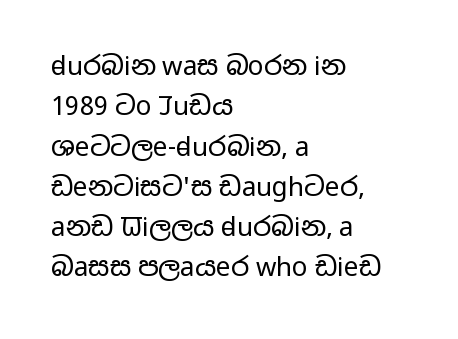
Check the space under the baseline: it is left empty. The type sits square on the baseline with zero lean. Line spacing here is normal. Casual observation: everything's shoved over to the left. Honestly, the letter spacing is just normal — you wouldn't notice it.
